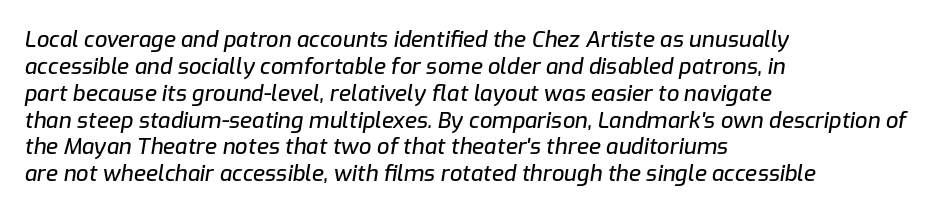
Q: Is the text italic (slanted)? A: Yes, it leans right by about 9 degrees.
Q: Is the text underlined? A: No.
Q: How is the paragraph aligned? A: Left-aligned.
Q: Is the spacing between letters normal or unusually wide? A: Normal.
